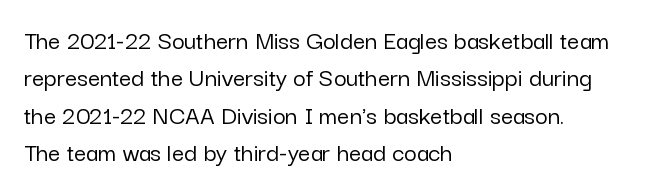
{"italic": "no", "underline": "no", "align": "left", "line_spacing": "normal", "line_spacing_ratio": 1.38, "letter_spacing": "normal", "letter_spacing_em": 0.0, "glyph_px": 27}
